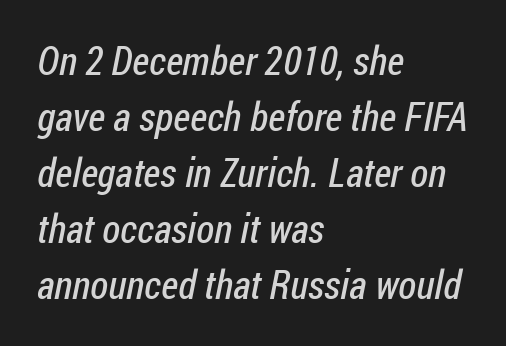
Type style note: lacks serifs. A typesetter would call this zero additional tracking. A typesetter would call this leading conventional body-copy spacing. Think of a printed novel: that variable character pitch is what you see here.
